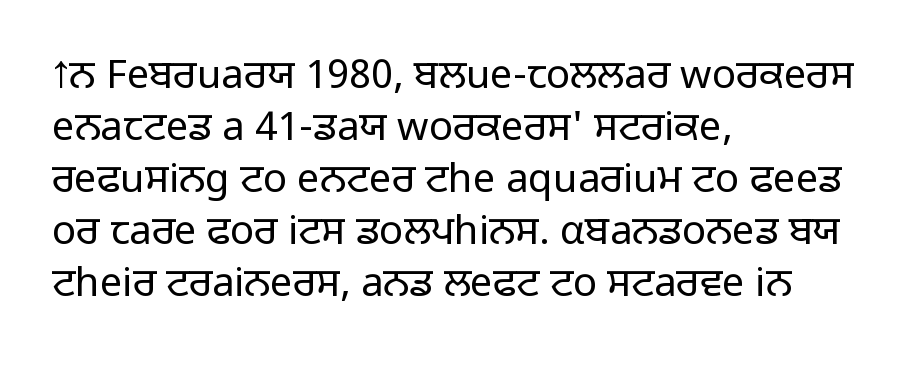
{"serif": "no", "italic": "no", "bold": "no", "weight": "light", "width": "normal", "stroke_contrast": "low", "x_height": "medium", "monospaced": "no", "underline": "no", "align": "left", "line_spacing": "normal", "line_spacing_ratio": 1.3, "letter_spacing": "normal", "letter_spacing_em": 0.0, "glyph_px": 40}
